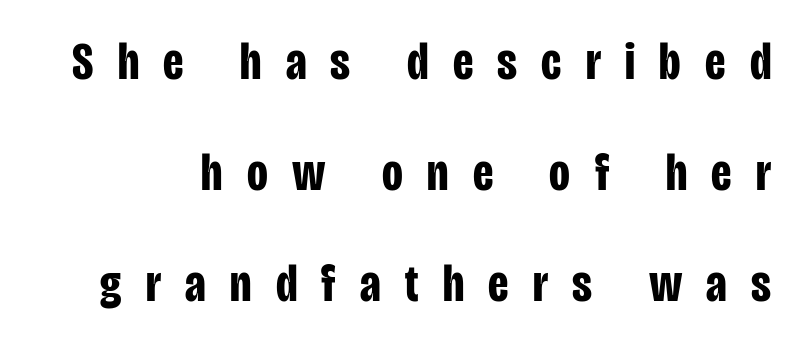
The letters advance in unequal steps, a hallmark of proportional type. This sample trades compactness for vertical openness between lines. The space beneath each line is pristine and unruled. The typesetting leans heavy: a genuine bold.
